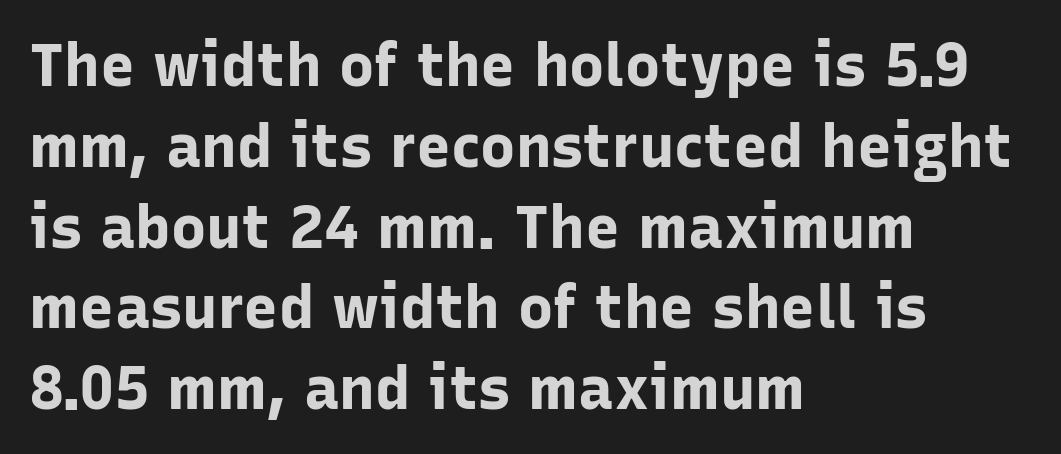
{"serif": "no", "italic": "no", "bold": "yes", "weight": "bold", "width": "normal", "stroke_contrast": "low", "x_height": "medium", "monospaced": "no", "underline": "no", "align": "left", "line_spacing": "normal", "line_spacing_ratio": 1.37, "letter_spacing": "normal", "letter_spacing_em": 0.0, "glyph_px": 59}
